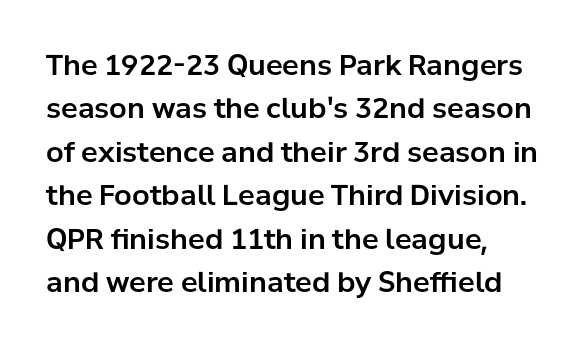
The image shows 28 px sans-serif type, upright; set left-aligned, normal line spacing (1.55x), normal letter spacing, not underlined; low stroke contrast and a medium x-height.
